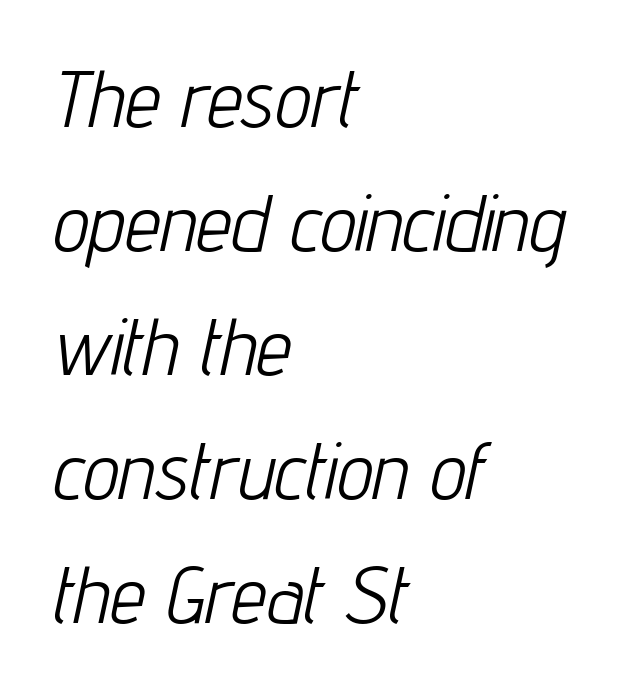
{"italic": "yes", "lean": "right", "slant_degrees": 12, "bold": "no", "weight": "light", "width": "condensed", "stroke_contrast": "low", "x_height": "medium", "monospaced": "no", "underline": "no", "align": "left", "line_spacing": "normal", "line_spacing_ratio": 1.55, "letter_spacing": "normal", "letter_spacing_em": 0.0, "glyph_px": 80}
